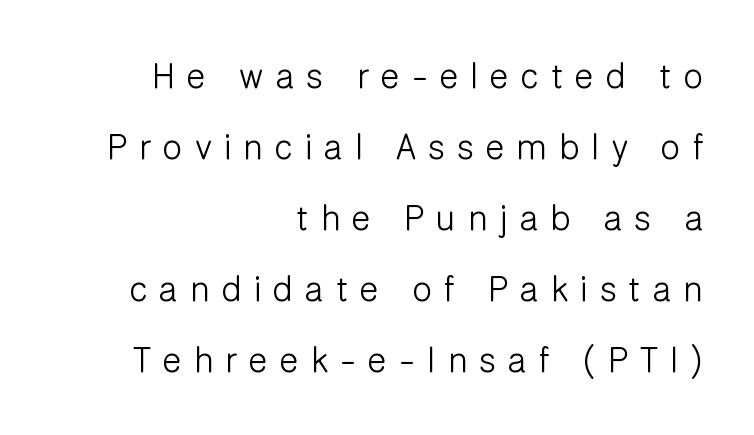
The typography opts for an upright posture over an oblique one. The paragraph has a hard right edge and a soft left edge. No letter is thick-stroked: the sample isn't bold. Here the designer chose a conventional face with non-uniform glyph widths. Letters rest on an invisible, unmarked baseline. The designer dialed line spacing up above the default.
